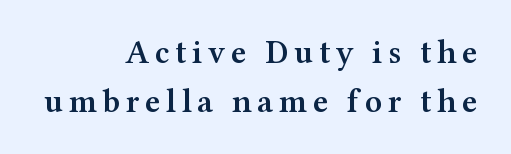
The image shows 33 px semibold, wide serif type, upright; set right-aligned, normal line spacing (1.47x), not underlined; medium stroke contrast and a medium x-height.
